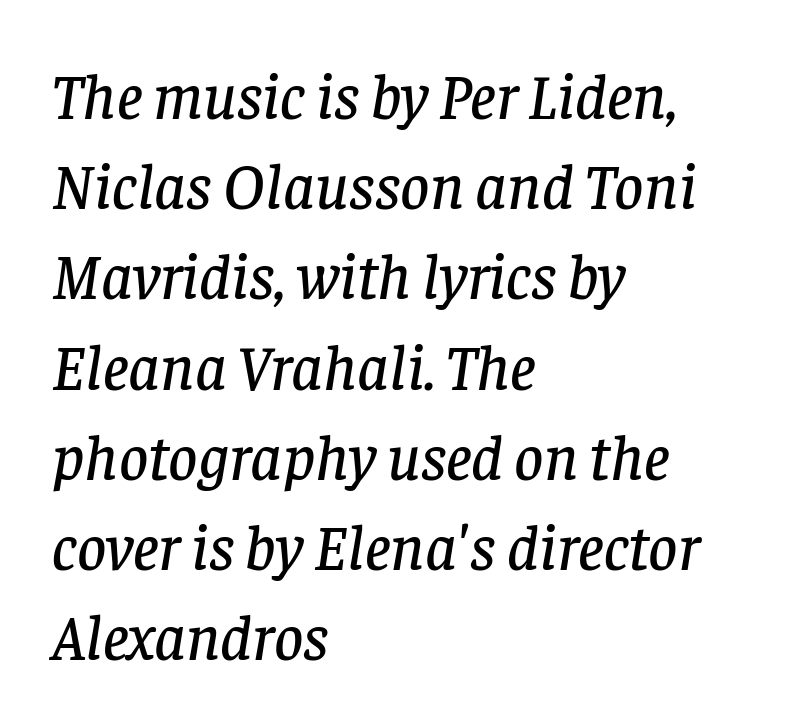
The image shows 64 px serif type, italic (leaning right); set left-aligned, normal line spacing (1.41x), normal letter spacing, not underlined; low stroke contrast and a large x-height.
